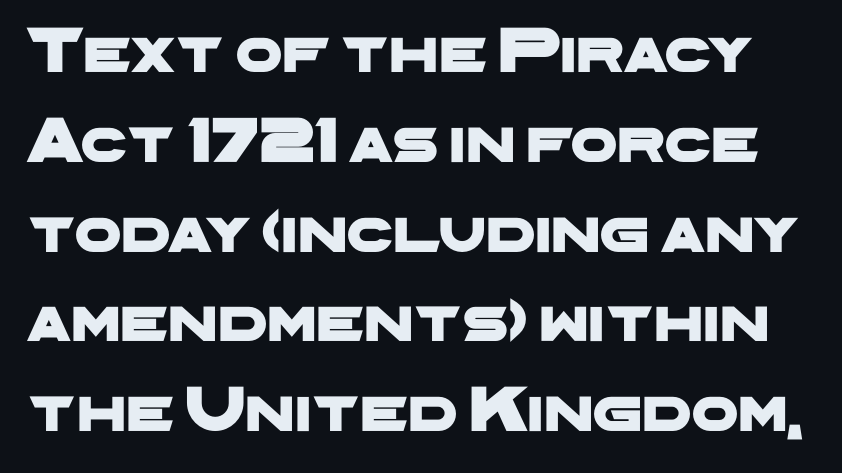
{"serif": "no", "width": "wide", "stroke_contrast": "low", "x_height": "medium", "monospaced": "no", "underline": "no", "line_spacing": "normal", "line_spacing_ratio": 1.36, "letter_spacing": "normal", "letter_spacing_em": 0.0, "glyph_px": 66}
